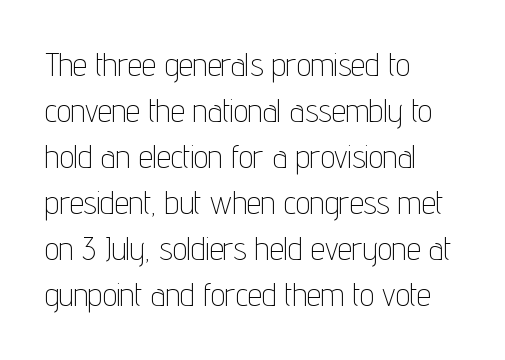
The image shows 32 px thin, condensed sans-serif type, upright; set left-aligned, normal line spacing (1.44x), normal letter spacing, not underlined; low stroke contrast and a medium x-height.
